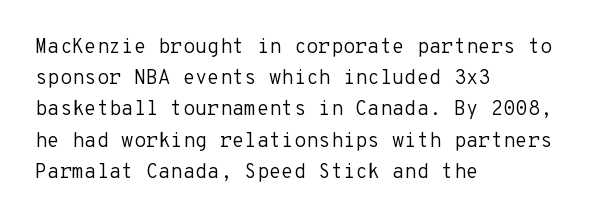
{"italic": "no", "bold": "no", "underline": "no", "align": "left", "line_spacing": "normal", "line_spacing_ratio": 1.56, "letter_spacing": "normal", "letter_spacing_em": 0.0, "glyph_px": 20}
